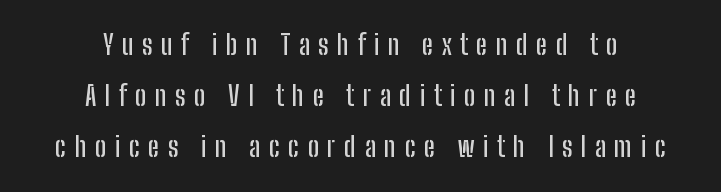
Substantial extra tracking has been applied to these lines. Reading down the block, each line starts at a different indent, mirrored at its end. The type sits square on the baseline with zero lean. The zone under the glyphs is completely vacant.
